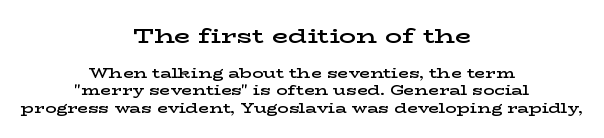
The image shows 21 px text type, upright; set centered, line spacing 1.24x, normal letter spacing, not underlined; the first (top) block is 1.5x larger.
